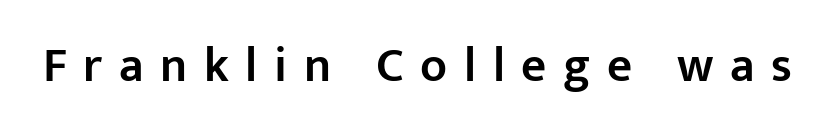
Unlike italic type, these characters show no tilt at all. The passage shown is typed in a proportional face where columns would drift. The rendering shows plain stroke endings on the letterforms — a sans-serif design. The area under the type is left untouched. This is the in-between weight designers call semibold or demi.
